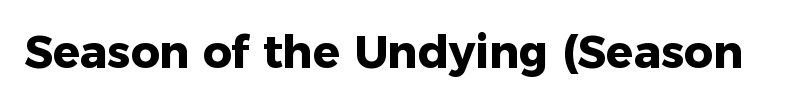
The image shows 45 px heavy sans-serif type, upright; set normal letter spacing, not underlined; low stroke contrast and a medium x-height.
